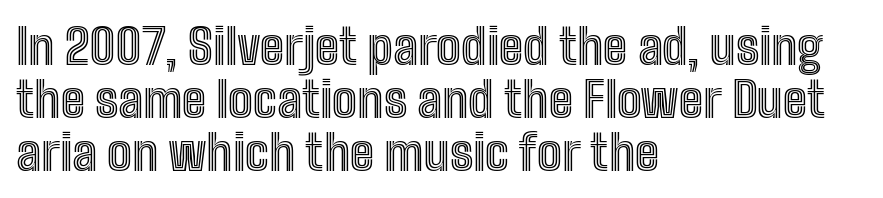
{"italic": "no", "width": "condensed", "x_height": "medium", "monospaced": "no", "underline": "no", "align": "left", "line_spacing": "tight", "line_spacing_ratio": 1.08, "letter_spacing": "normal", "letter_spacing_em": 0.0, "glyph_px": 49}
